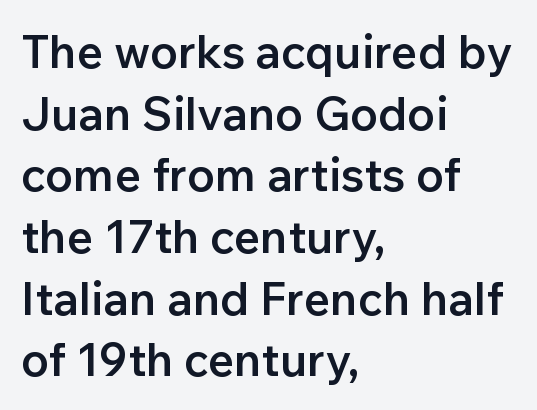
The image shows 46 px semibold sans-serif type, upright; set left-aligned, normal line spacing (1.34x), normal letter spacing, not underlined; low stroke contrast and a medium x-height.
